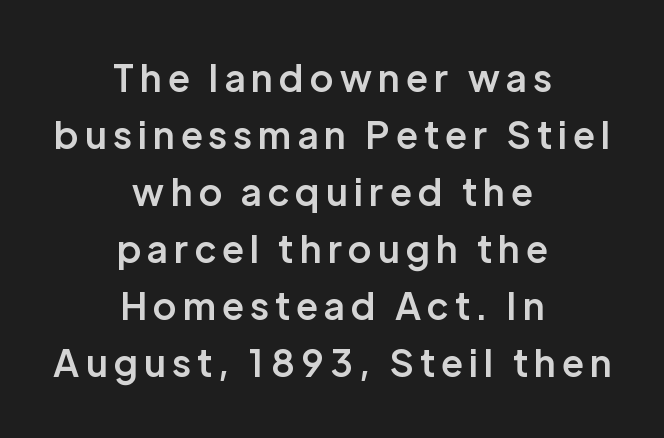
The image shows 37 px semibold sans-serif type, upright; set centered, normal line spacing (1.54x), not underlined; low stroke contrast and a medium x-height.
